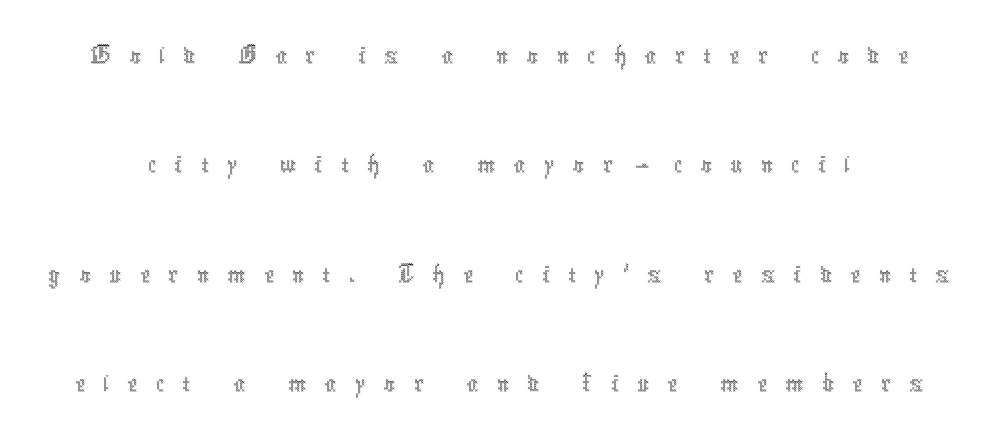
{"italic": "no", "bold": "no", "weight": "thin", "width": "condensed", "x_height": "medium", "monospaced": "no", "underline": "no", "line_spacing": "loose", "line_spacing_ratio": 1.92, "letter_spacing": "wide", "letter_spacing_em": 0.32, "glyph_px": 57}
